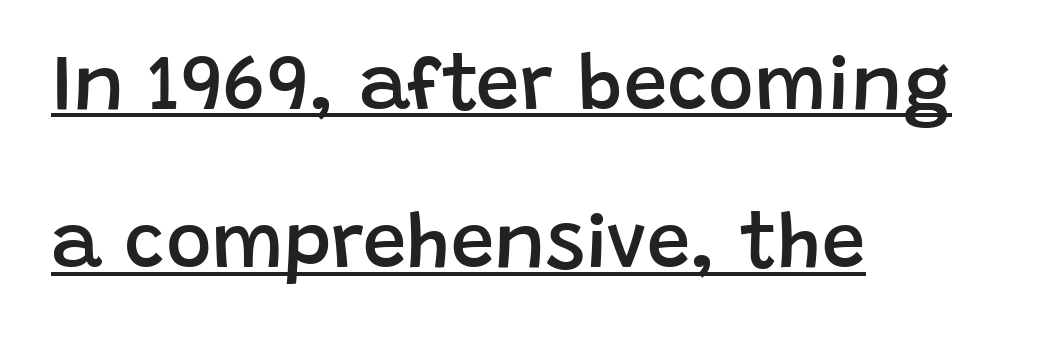
Looks like someone drew a line under every word here. Letterform terminals end flat and unadorned throughout the passage. The specimen reads as upright at a glance. The paragraph has a hard left edge and a soft right edge. Here the glyphs are tracked normally, forming tight word shapes. Its strokes are somewhat broadened, the hallmark of semibold type.
